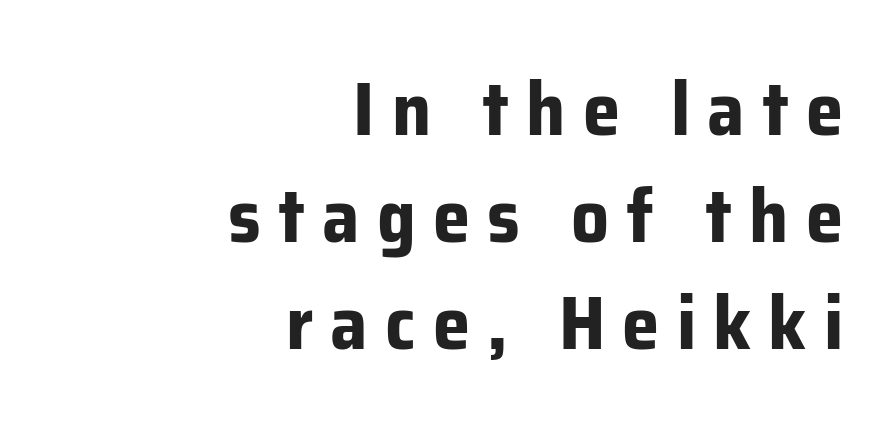
Q: Is the text bold? A: Yes.
Q: Is the text italic (slanted)? A: No, it is upright.
Q: Is the typeface a serif or a sans-serif typeface? A: Sans-serif.
Q: Is the text underlined? A: No.
Q: How is the paragraph aligned? A: Right-aligned.
Q: Is the spacing between letters normal or unusually wide? A: Unusually wide.
Q: Is the spacing between lines tight, normal or loose? A: Normal.
Q: Width (condensed, normal, or wide)? A: Normal.
Q: Stroke contrast? A: Low.
Q: x-height? A: Medium.
Q: Monospaced? A: No.
